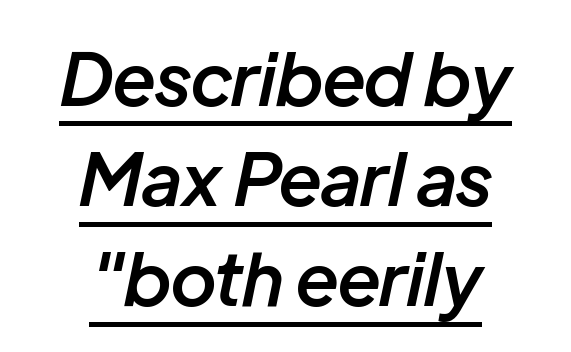
Q: Is the text bold? A: Semi-bold.
Q: Is the text italic (slanted)? A: Yes, it leans right by about 12 degrees.
Q: Is the text underlined? A: Yes.
Q: How is the paragraph aligned? A: Centered.
Q: Is the spacing between letters normal or unusually wide? A: Normal.
Q: Is the spacing between lines tight, normal or loose? A: Normal.
Q: Width (condensed, normal, or wide)? A: Normal.
Q: Stroke contrast? A: Low.
Q: x-height? A: Medium.
Q: Monospaced? A: No.
